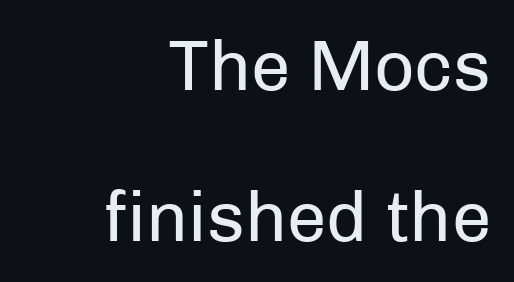
{"serif": "no", "italic": "no", "bold": "no", "weight": "regular", "width": "normal", "stroke_contrast": "low", "x_height": "medium", "monospaced": "no", "underline": "no", "align": "right", "line_spacing": "loose", "line_spacing_ratio": 2.12, "letter_spacing": "normal", "letter_spacing_em": 0.0, "glyph_px": 71}
